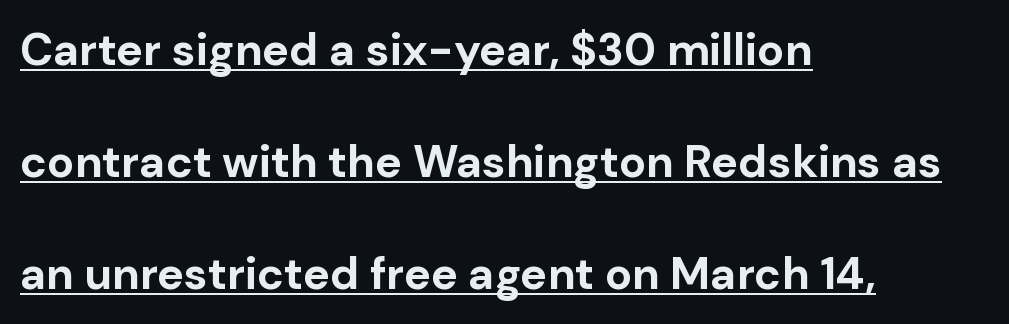
Q: Is the text bold? A: Yes.
Q: Is the text italic (slanted)? A: No, it is upright.
Q: Is the typeface a serif or a sans-serif typeface? A: Sans-serif.
Q: Is the text underlined? A: Yes.
Q: How is the paragraph aligned? A: Left-aligned.
Q: Is the spacing between letters normal or unusually wide? A: Normal.
Q: Is the spacing between lines tight, normal or loose? A: Loose.
Q: Width (condensed, normal, or wide)? A: Normal.
Q: Stroke contrast? A: Low.
Q: x-height? A: Medium.
Q: Monospaced? A: No.
